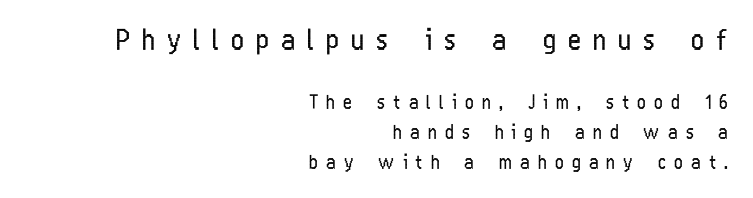
If you squint, the top block still reads clearly — it's the larger of the two. Words float on clear page, feet unadorned. The block of text has a typical density, with ordinary space between rows. This sample has the flowing, uneven cadence of proportional lettering. Does the copy run flush right? Yes — the right margin is perfectly even.
